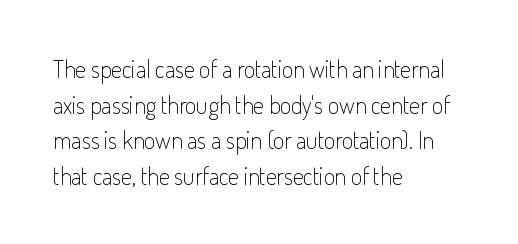
Q: Is the text bold? A: No.
Q: Is the text italic (slanted)? A: No, it is upright.
Q: Is the text underlined? A: No.
Q: How is the paragraph aligned? A: Left-aligned.
Q: Is the spacing between letters normal or unusually wide? A: Normal.
Q: Is the spacing between lines tight, normal or loose? A: Normal.
